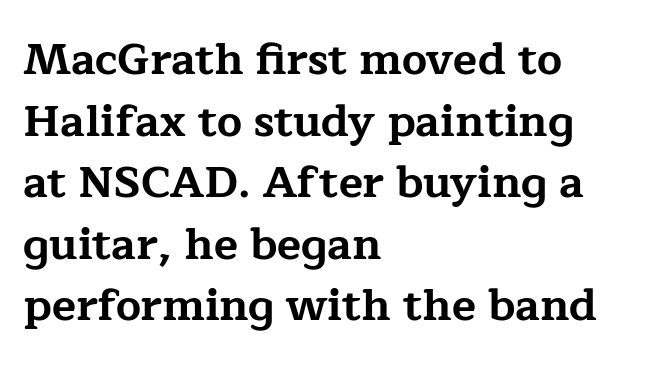
{"serif": "yes", "italic": "no", "bold": "yes", "weight": "bold", "width": "wide", "stroke_contrast": "low", "x_height": "medium", "monospaced": "no", "underline": "no", "align": "left", "line_spacing": "normal", "line_spacing_ratio": 1.4, "letter_spacing": "normal", "letter_spacing_em": 0.0, "glyph_px": 44}
